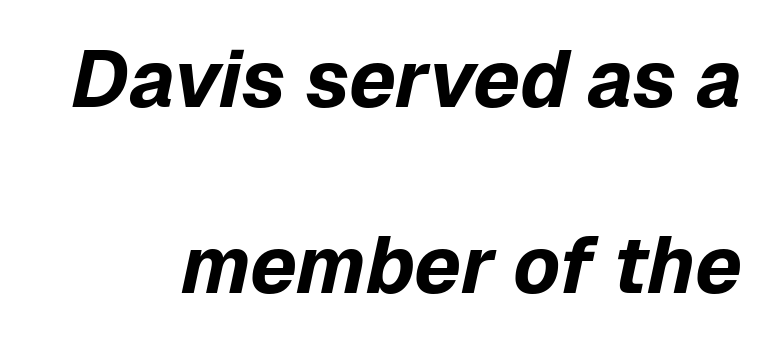
{"italic": "yes", "lean": "right", "slant_degrees": 12, "bold": "yes", "weight": "bold", "width": "normal", "stroke_contrast": "low", "x_height": "medium", "monospaced": "no", "underline": "no", "line_spacing": "loose", "line_spacing_ratio": 2.33, "letter_spacing": "normal", "letter_spacing_em": 0.0, "glyph_px": 80}
